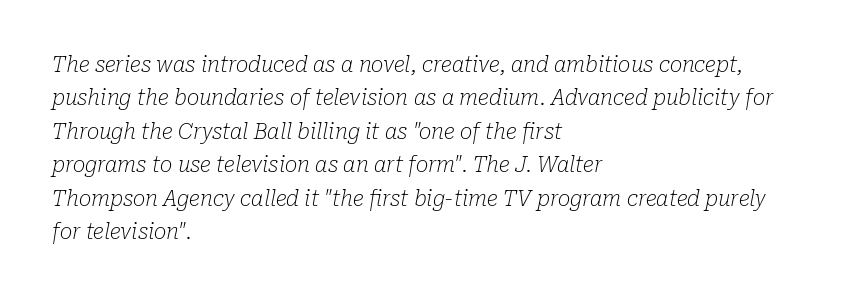
Q: Is the text bold? A: No.
Q: Is the text italic (slanted)? A: Yes, it leans right by about 10 degrees.
Q: Is the text underlined? A: No.
Q: How is the paragraph aligned? A: Left-aligned.
Q: Is the spacing between letters normal or unusually wide? A: Normal.
Q: Is the spacing between lines tight, normal or loose? A: Normal.
